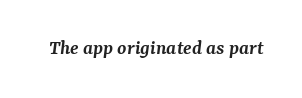
Q: Is the text bold? A: Semi-bold.
Q: Is the text italic (slanted)? A: Yes, it leans right by about 7 degrees.
Q: Is the text underlined? A: No.
Q: Is the spacing between letters normal or unusually wide? A: Normal.
